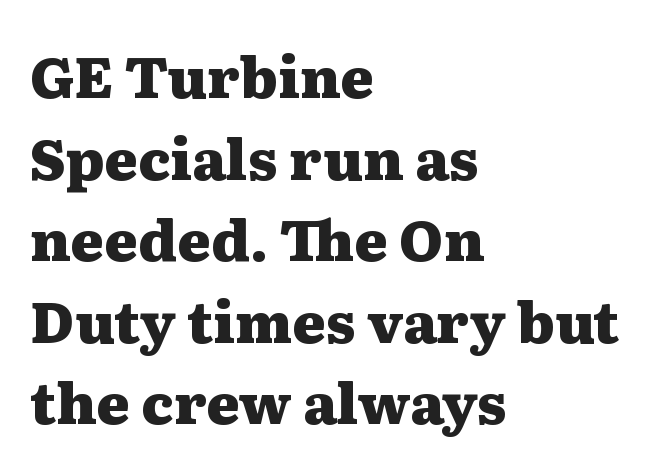
Compared with typical body copy, the letter spacing here is the same. The words here are not underlined. The typography opts for an upright posture over an oblique one. The typesetter chose a ragged-right arrangement here. This rendering employs a face with finishing strokes, i.e., a serif. Compared with typical paragraphs, the rows here are spaced about the same.
